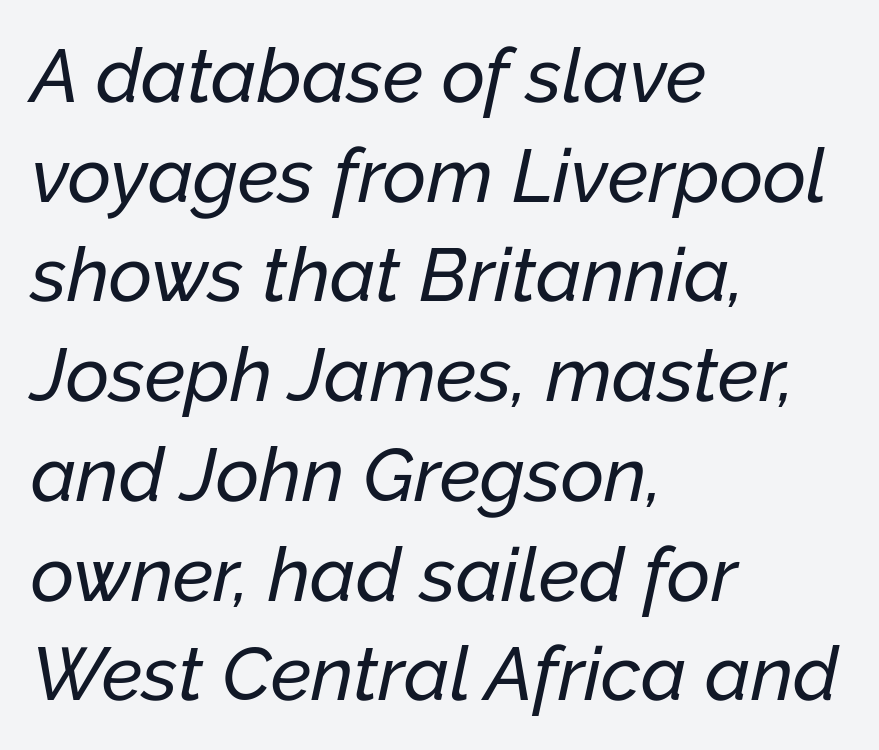
Q: Is the text italic (slanted)? A: Yes, it leans right by about 12 degrees.
Q: Is the text underlined? A: No.
Q: How is the paragraph aligned? A: Left-aligned.
Q: Is the spacing between letters normal or unusually wide? A: Normal.
Q: Is the spacing between lines tight, normal or loose? A: Normal.
Q: Width (condensed, normal, or wide)? A: Normal.
Q: Stroke contrast? A: Low.
Q: x-height? A: Medium.
Q: Monospaced? A: No.
